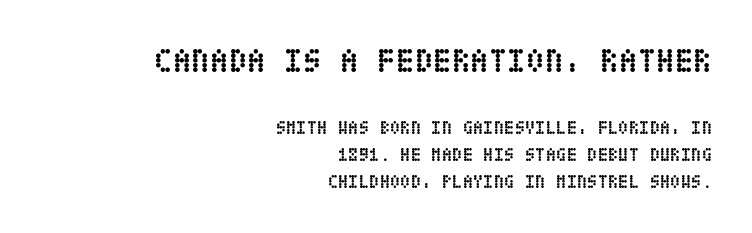
Q: Is the text bold? A: Yes.
Q: Is the text italic (slanted)? A: No, it is upright.
Q: Is the text underlined? A: No.
Q: How is the paragraph aligned? A: Right-aligned.
Q: Is the spacing between letters normal or unusually wide? A: Normal.
Q: Is the spacing between lines tight, normal or loose? A: Normal.
Q: Which block of text is set in a larger size, the first (top) or the second (bottom)? A: The first (top) one.
Q: Width (condensed, normal, or wide)? A: Condensed.
Q: Stroke contrast? A: Low.
Q: x-height? A: Large.
